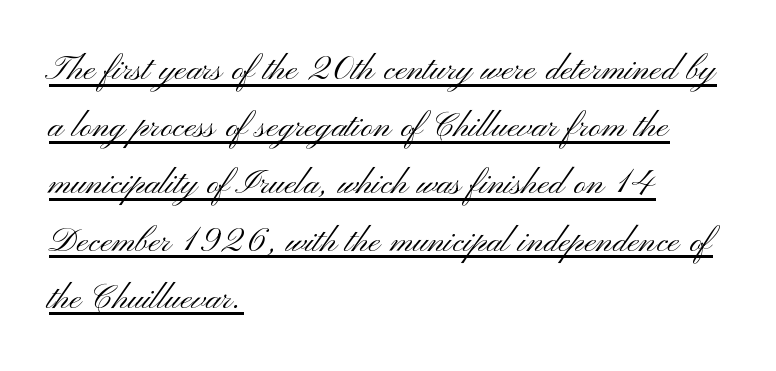
The image shows 43 px light, wide sans-serif type; set left-aligned, normal line spacing (1.33x), normal letter spacing, underlined; medium stroke contrast and a small x-height.
